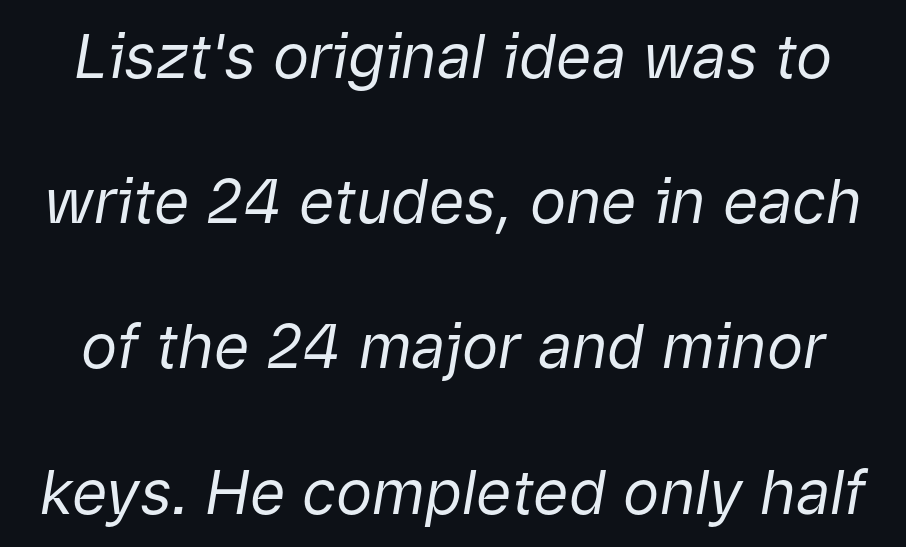
{"italic": "yes", "lean": "right", "slant_degrees": 9, "bold": "no", "weight": "regular", "width": "normal", "stroke_contrast": "low", "x_height": "medium", "monospaced": "no", "underline": "no", "line_spacing": "loose", "line_spacing_ratio": 2.38, "letter_spacing": "normal", "letter_spacing_em": 0.0, "glyph_px": 61}
